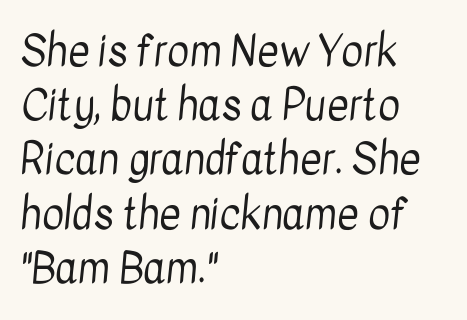
Q: Is the text bold? A: No.
Q: Is the typeface a serif or a sans-serif typeface? A: Sans-serif.
Q: Is the text underlined? A: No.
Q: How is the paragraph aligned? A: Left-aligned.
Q: Is the spacing between letters normal or unusually wide? A: Normal.
Q: Is the spacing between lines tight, normal or loose? A: Normal.
Q: Width (condensed, normal, or wide)? A: Condensed.
Q: Stroke contrast? A: Low.
Q: x-height? A: Medium.
Q: Monospaced? A: No.
